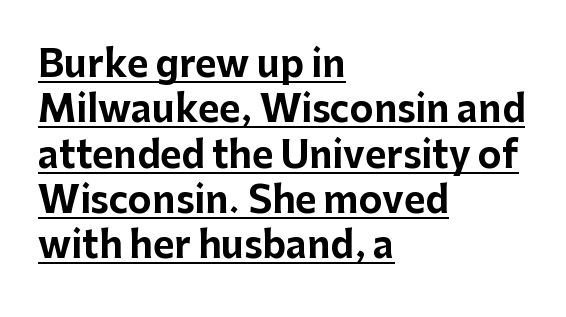
There is no visible air inserted between adjacent glyphs. A dark, heavy texture on the line: the type is bold. Here the designer chose a conventional face with non-uniform glyph widths. Interline gaps are of average width in this sample.
